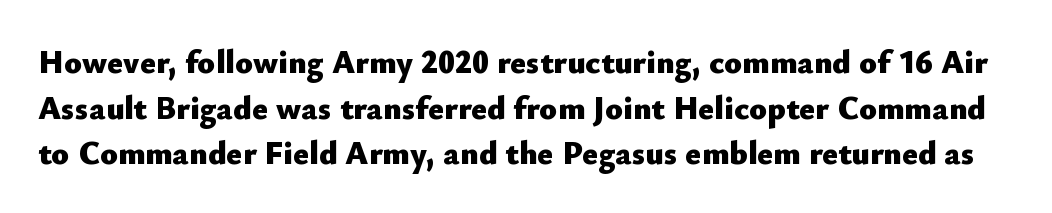
{"serif": "no", "italic": "no", "bold": "yes", "weight": "heavy", "width": "normal", "stroke_contrast": "low", "x_height": "small", "monospaced": "no", "underline": "no", "line_spacing": "normal", "line_spacing_ratio": 1.38, "letter_spacing": "normal", "letter_spacing_em": 0.0, "glyph_px": 33}
